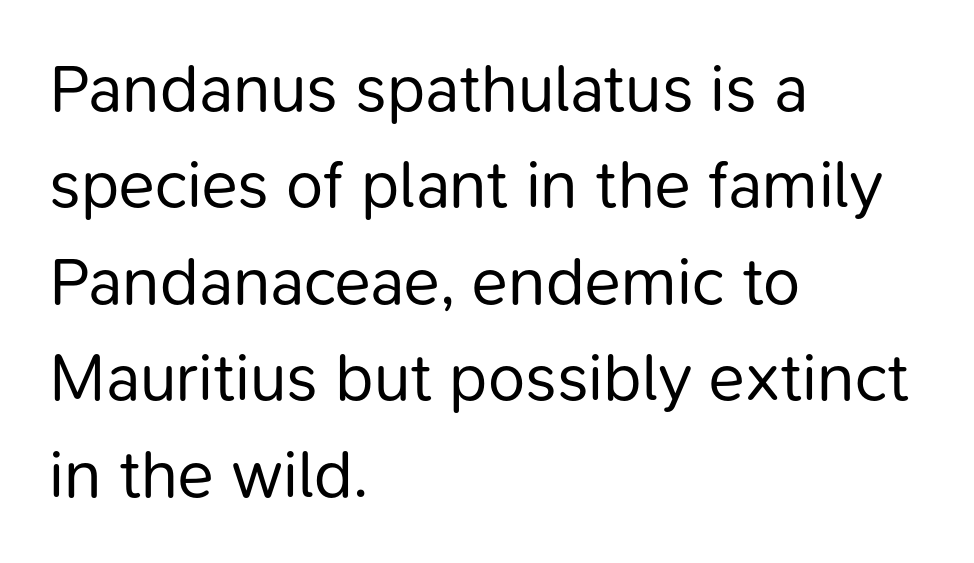
Q: Is the text bold? A: No.
Q: Is the text italic (slanted)? A: No, it is upright.
Q: Is the typeface a serif or a sans-serif typeface? A: Sans-serif.
Q: Is the text underlined? A: No.
Q: How is the paragraph aligned? A: Left-aligned.
Q: Is the spacing between letters normal or unusually wide? A: Normal.
Q: Is the spacing between lines tight, normal or loose? A: Normal.
Q: Width (condensed, normal, or wide)? A: Normal.
Q: Stroke contrast? A: Low.
Q: x-height? A: Medium.
Q: Monospaced? A: No.
